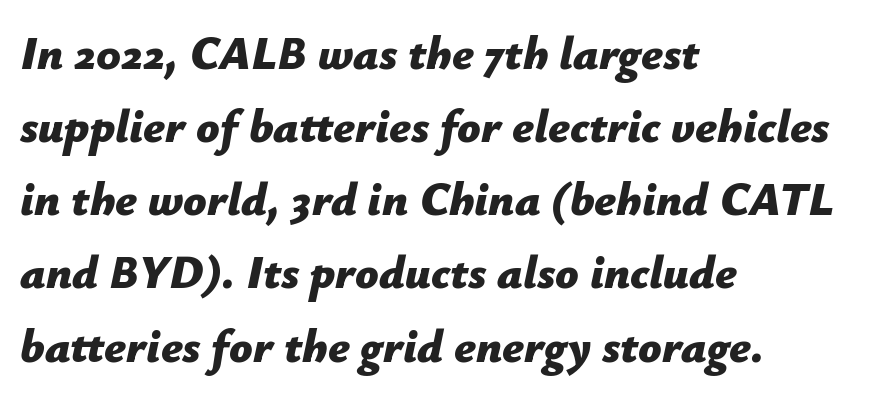
Notice how the passage keeps a crisp vertical edge on the left only. Nobody touched the tracking dial on this one. Character widths vary here, with narrow letters taking less room than wide ones. Vertical spacing — default.
